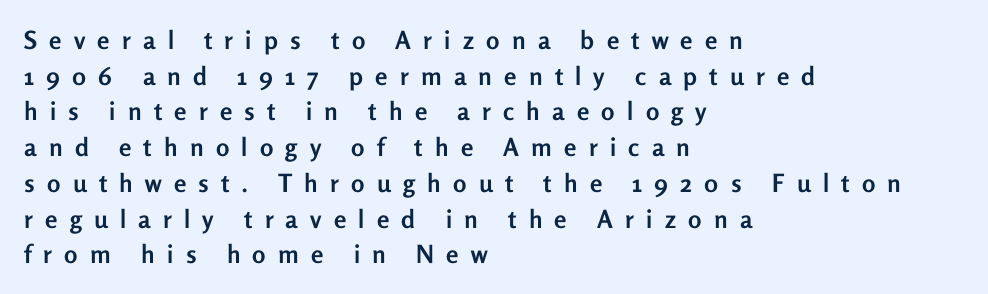
Q: Is the text bold? A: Yes.
Q: Is the text italic (slanted)? A: No, it is upright.
Q: Is the text underlined? A: No.
Q: How is the paragraph aligned? A: Left-aligned.
Q: Is the spacing between letters normal or unusually wide? A: Unusually wide.
Q: Is the spacing between lines tight, normal or loose? A: Normal.
